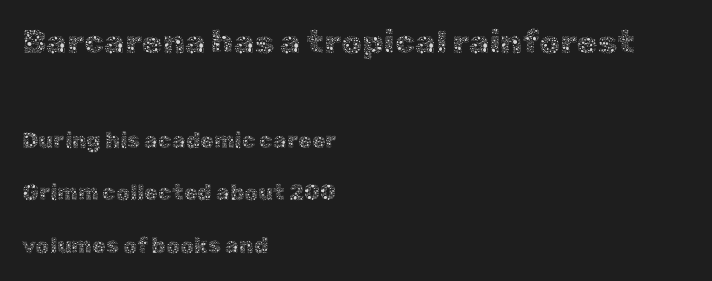
{"italic": "no", "bold": "no", "weight": "thin", "width": "normal", "x_height": "medium", "monospaced": "no", "underline": "no", "align": "left", "line_spacing": "loose", "line_spacing_ratio": 2.38, "letter_spacing": "normal", "letter_spacing_em": 0.0, "larger_block": "first", "size_ratio": 1.5, "glyph_px": 33}
